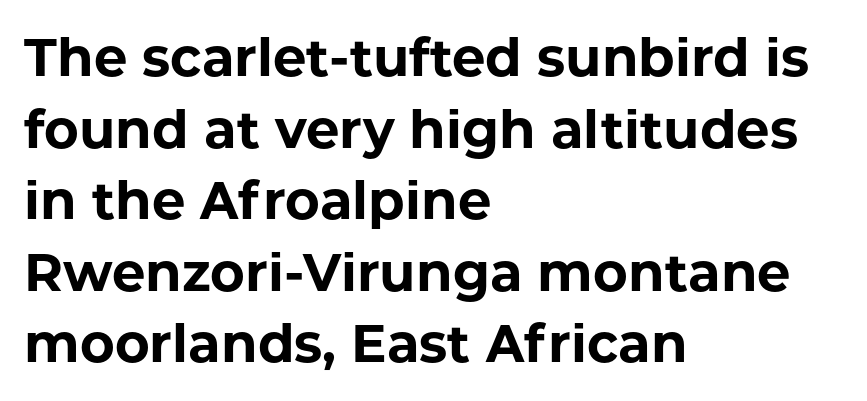
Q: Is the text bold? A: Yes.
Q: Is the text italic (slanted)? A: No, it is upright.
Q: Is the typeface a serif or a sans-serif typeface? A: Sans-serif.
Q: Is the text underlined? A: No.
Q: How is the paragraph aligned? A: Left-aligned.
Q: Is the spacing between letters normal or unusually wide? A: Normal.
Q: Is the spacing between lines tight, normal or loose? A: Normal.
Q: Width (condensed, normal, or wide)? A: Normal.
Q: Stroke contrast? A: Low.
Q: x-height? A: Medium.
Q: Monospaced? A: No.
